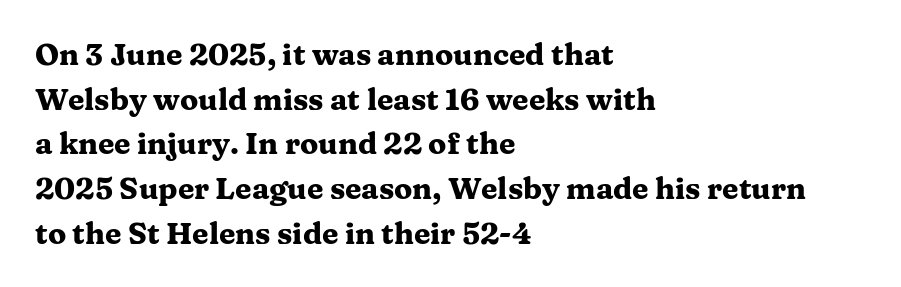
{"serif": "yes", "italic": "no", "bold": "yes", "weight": "heavy", "width": "wide", "stroke_contrast": "medium", "x_height": "medium", "monospaced": "no", "underline": "no", "align": "left", "line_spacing": "normal", "line_spacing_ratio": 1.49, "letter_spacing": "normal", "letter_spacing_em": 0.0, "glyph_px": 30}
